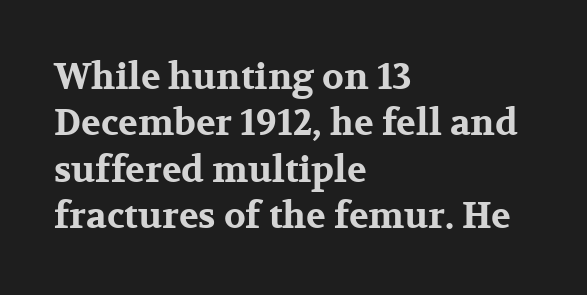
The image shows 36 px bold, wide serif type, upright; set left-aligned, normal line spacing (1.29x), normal letter spacing, not underlined; medium stroke contrast and a medium x-height.
